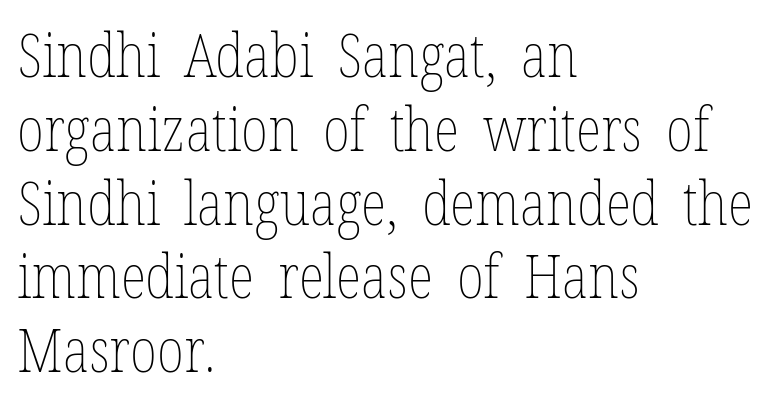
Q: Is the text bold? A: No.
Q: Is the text italic (slanted)? A: No, it is upright.
Q: Is the text underlined? A: No.
Q: How is the paragraph aligned? A: Left-aligned.
Q: Is the spacing between letters normal or unusually wide? A: Normal.
Q: Width (condensed, normal, or wide)? A: Condensed.
Q: Stroke contrast? A: Low.
Q: x-height? A: Medium.
Q: Monospaced? A: No.
